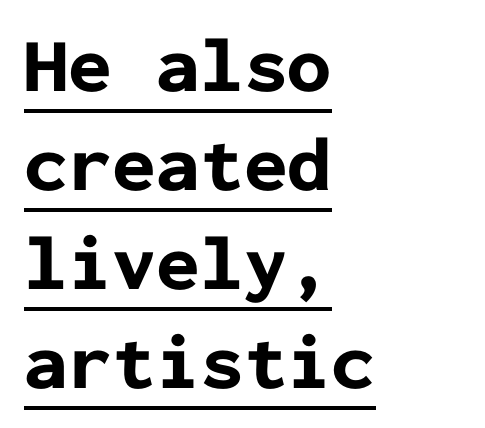
Q: Is the text bold? A: Yes.
Q: Is the text italic (slanted)? A: No, it is upright.
Q: Is the typeface a serif or a sans-serif typeface? A: Sans-serif.
Q: Is the text underlined? A: Yes.
Q: How is the paragraph aligned? A: Left-aligned.
Q: Is the spacing between letters normal or unusually wide? A: Normal.
Q: Is the spacing between lines tight, normal or loose? A: Normal.
Q: Width (condensed, normal, or wide)? A: Normal.
Q: Stroke contrast? A: Low.
Q: x-height? A: Medium.
Q: Monospaced? A: Yes.
